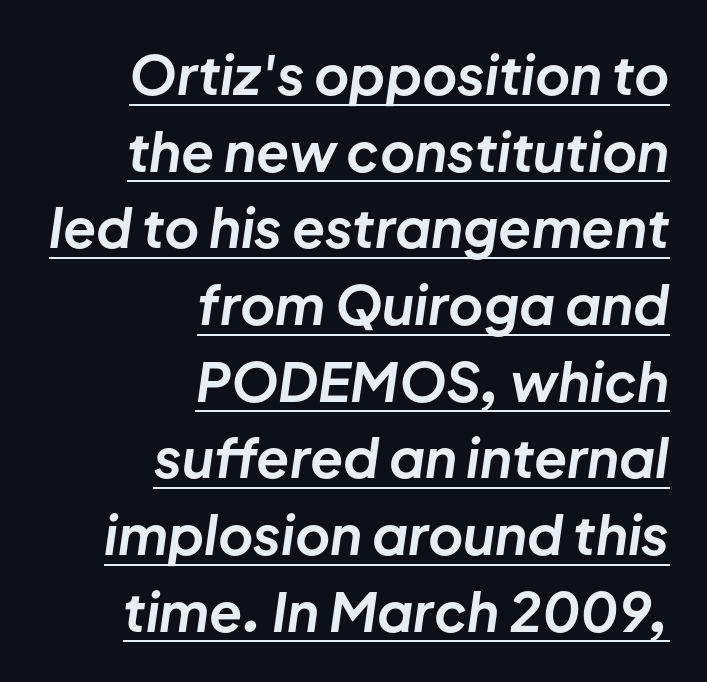
Characters are canted at an angle relative to the baseline's perpendicular. The specimen includes a rule beneath the text block's lines. The typesetter chose a ragged-left arrangement here. Vertical spacing — default. Students, this is bold: see how much ink each stroke carries.
